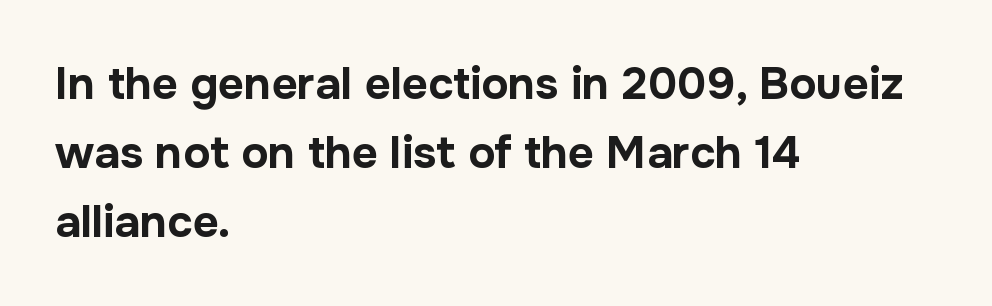
Q: Is the text bold? A: Yes.
Q: Is the text italic (slanted)? A: No, it is upright.
Q: Is the typeface a serif or a sans-serif typeface? A: Sans-serif.
Q: Is the text underlined? A: No.
Q: How is the paragraph aligned? A: Left-aligned.
Q: Is the spacing between letters normal or unusually wide? A: Normal.
Q: Is the spacing between lines tight, normal or loose? A: Normal.
Q: Width (condensed, normal, or wide)? A: Normal.
Q: Stroke contrast? A: Low.
Q: x-height? A: Medium.
Q: Monospaced? A: No.
